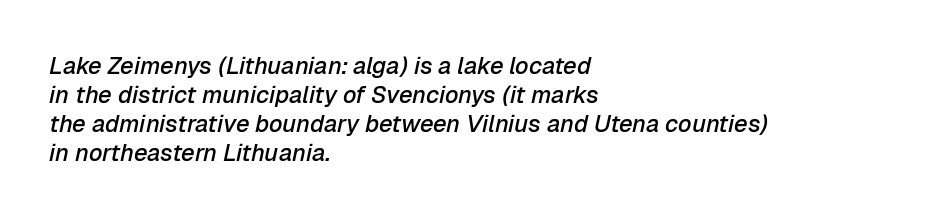
Q: Is the text bold? A: Semi-bold.
Q: Is the text italic (slanted)? A: Yes, it leans right by about 12 degrees.
Q: Is the text underlined? A: No.
Q: How is the paragraph aligned? A: Left-aligned.
Q: Is the spacing between letters normal or unusually wide? A: Normal.
